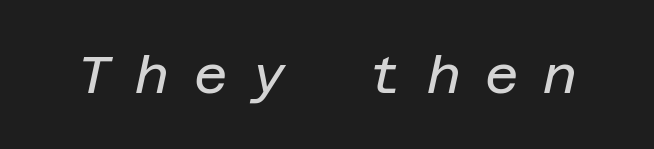
A quiet, ordinary-to-light weight characterises the typeface. The horizontal fit of the characters is loose and conspicuously gappy. Clear beneath every line of the passage. Designer's note — italics engaged.
